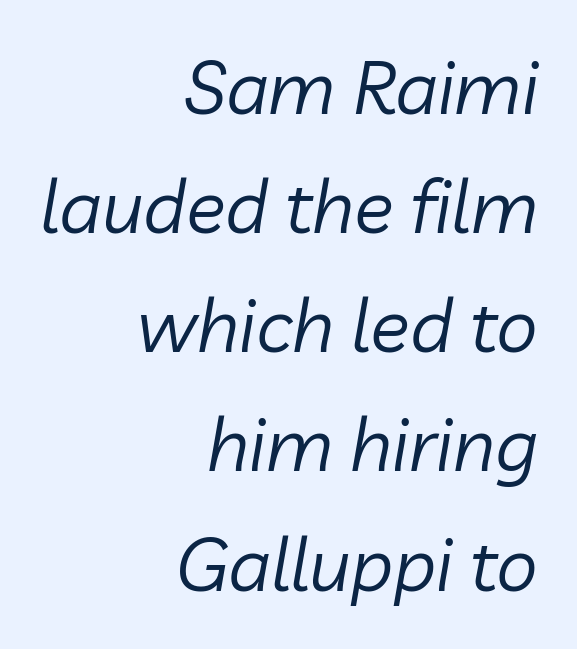
Q: Is the text bold? A: No.
Q: Is the text italic (slanted)? A: Yes, it leans right by about 10 degrees.
Q: Is the text underlined? A: No.
Q: How is the paragraph aligned? A: Right-aligned.
Q: Is the spacing between letters normal or unusually wide? A: Normal.
Q: Is the spacing between lines tight, normal or loose? A: Normal.
Q: Width (condensed, normal, or wide)? A: Normal.
Q: Stroke contrast? A: Low.
Q: x-height? A: Medium.
Q: Monospaced? A: No.
